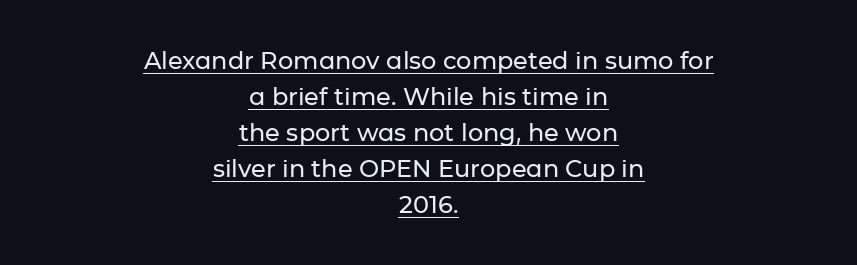
The glyphs are accompanied by a horizontal stroke just below them. Caption: multi-line text, centered on the measure. Students, observe: this is what conventionally led text looks like. Spacing between characters is what you'd get straight out of the box. The letters stand straight up with perfectly vertical stems.
